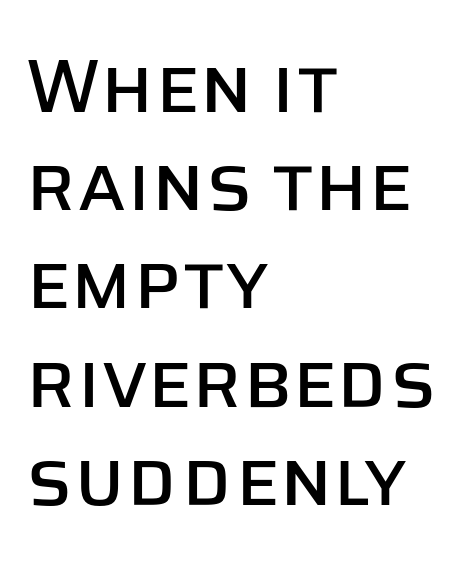
Q: Is the text italic (slanted)? A: No, it is upright.
Q: Is the typeface a serif or a sans-serif typeface? A: Sans-serif.
Q: Is the text underlined? A: No.
Q: How is the paragraph aligned? A: Left-aligned.
Q: Is the spacing between letters normal or unusually wide? A: Normal.
Q: Is the spacing between lines tight, normal or loose? A: Normal.
Q: Width (condensed, normal, or wide)? A: Normal.
Q: Stroke contrast? A: Low.
Q: x-height? A: Large.
Q: Monospaced? A: No.
